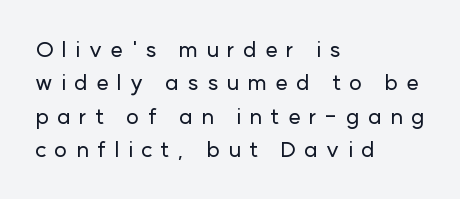
The image shows 22 px text type, upright; set left-aligned, normal line spacing (1.52x), unusually wide letter spacing (+0.38 em), not underlined.
